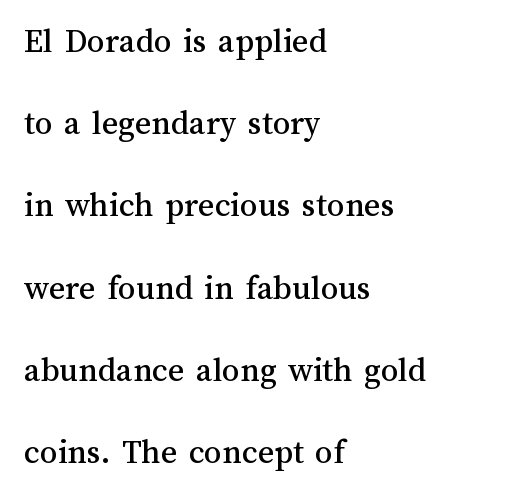
The image shows 35 px text type, upright; set left-aligned, loose line spacing (2.35x), normal letter spacing, not underlined; medium stroke contrast and a medium x-height.
